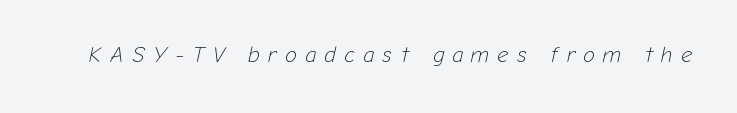
The glyphs are unaccompanied by any horizontal stroke below them. Designer's note — italics engaged. The letterforms stand isolated, each surrounded by extra space. Summary of weight: not heavy and not bold.
